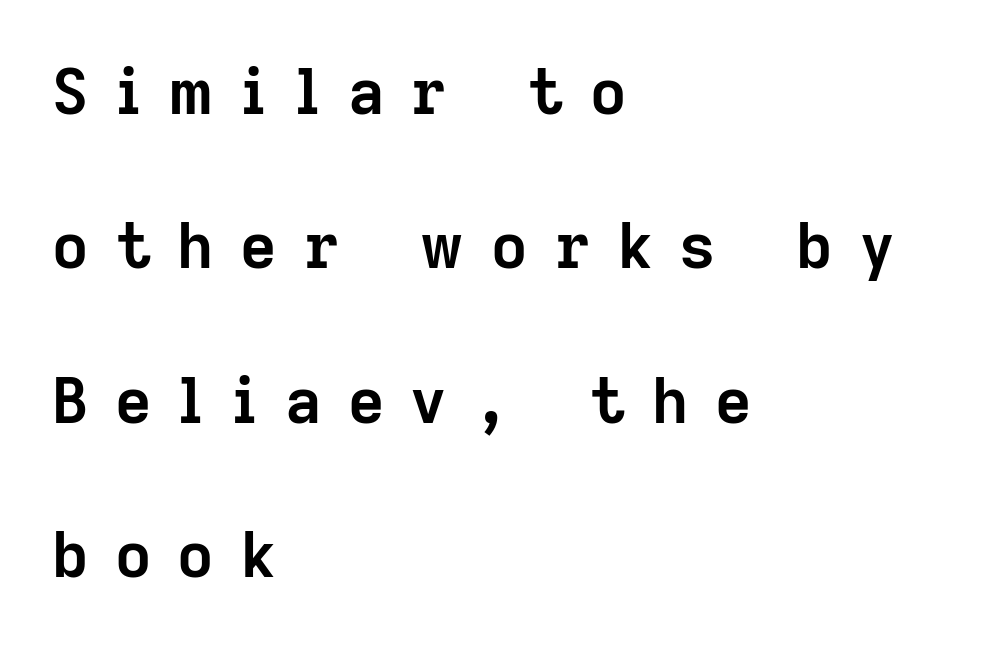
The image shows 63 px semibold sans-serif type, upright; set left-aligned, loose line spacing (2.45x), unusually wide letter spacing (+0.42 em), not underlined; low stroke contrast and a medium x-height.
